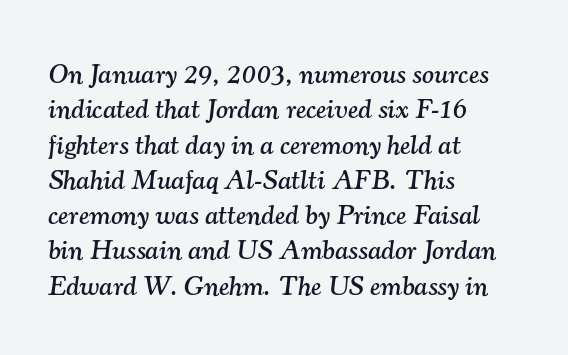
The image shows 28 px serif type, italic (leaning right); set left-aligned, normal line spacing (1.26x), normal letter spacing, not underlined; medium stroke contrast and a small x-height.
